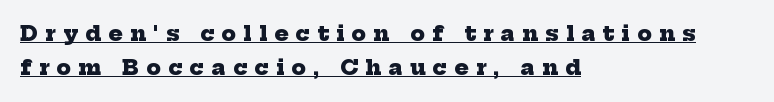
{"bold": "yes", "underline": "yes", "align": "left", "line_spacing": "normal", "line_spacing_ratio": 1.64, "letter_spacing": "wide", "letter_spacing_em": 0.35, "glyph_px": 21}
